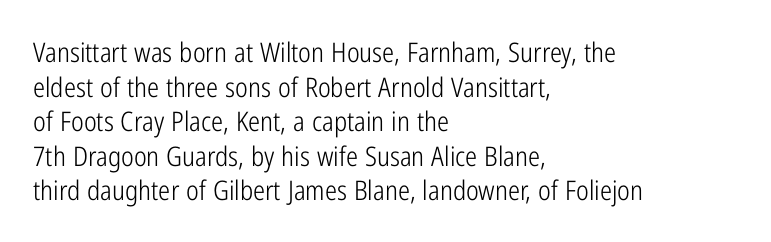
The image shows 27 px text type, upright; set left-aligned, normal line spacing (1.28x), normal letter spacing, not underlined.
